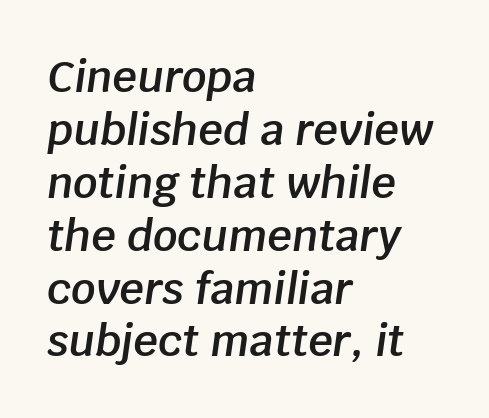
The image shows 43 px semibold type, italic (leaning right); set left-aligned, line spacing 1.23x, normal letter spacing, not underlined; low stroke contrast and a large x-height.
